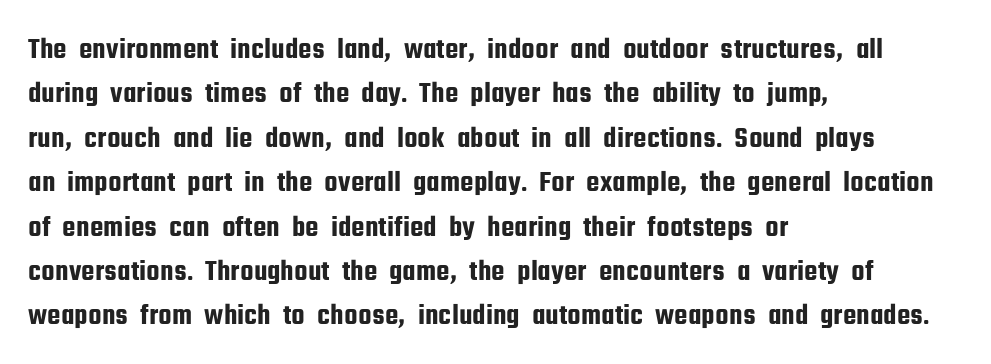
Rows of type keep a routine distance in the vertical direction. Are there feet on the stems? There aren't — it's a sans. You could not count columns in this text — the font is proportionally spaced. A student would call this left alignment; a typographer would say flush left, rag right. The type is set solid horizontally, with unmodified tracking. Notice how the stems are strictly vertical — no italics here.
